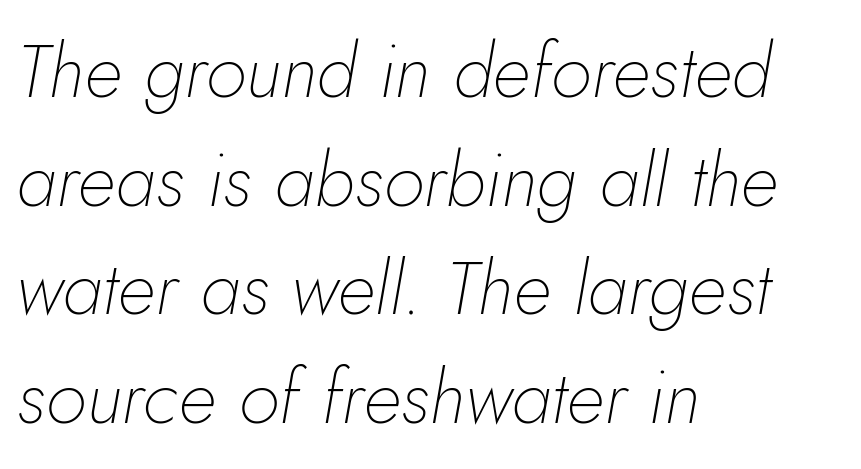
Q: Is the text bold? A: No.
Q: Is the text italic (slanted)? A: Yes, it leans right by about 5 degrees.
Q: Is the text underlined? A: No.
Q: How is the paragraph aligned? A: Left-aligned.
Q: Is the spacing between letters normal or unusually wide? A: Normal.
Q: Is the spacing between lines tight, normal or loose? A: Normal.
Q: Width (condensed, normal, or wide)? A: Normal.
Q: Stroke contrast? A: Low.
Q: x-height? A: Small.
Q: Monospaced? A: No.
